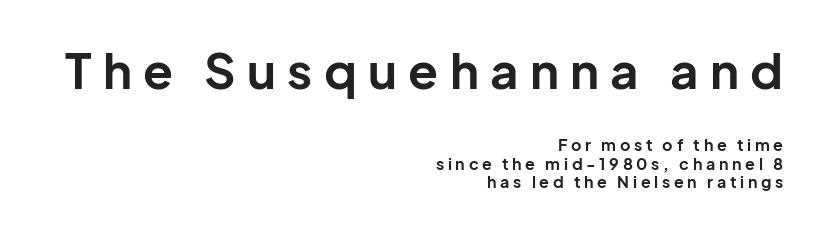
{"serif": "no", "italic": "no", "bold": "yes", "weight": "bold", "width": "normal", "stroke_contrast": "low", "x_height": "medium", "monospaced": "no", "underline": "no", "align": "right", "line_spacing_ratio": 1.16, "letter_spacing": "wide", "letter_spacing_em": 0.23, "larger_block": "first", "size_ratio": 3.06, "glyph_px": 49}
